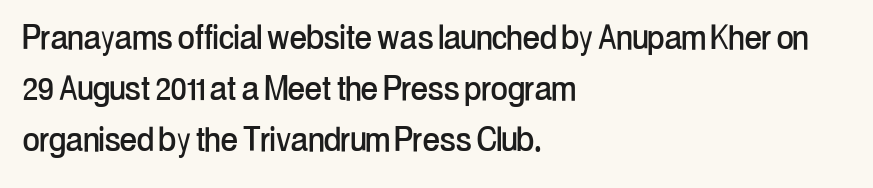
Q: Is the text italic (slanted)? A: No, it is upright.
Q: Is the typeface a serif or a sans-serif typeface? A: Sans-serif.
Q: Is the text underlined? A: No.
Q: How is the paragraph aligned? A: Left-aligned.
Q: Is the spacing between letters normal or unusually wide? A: Normal.
Q: Width (condensed, normal, or wide)? A: Condensed.
Q: Stroke contrast? A: Low.
Q: x-height? A: Medium.
Q: Monospaced? A: No.
